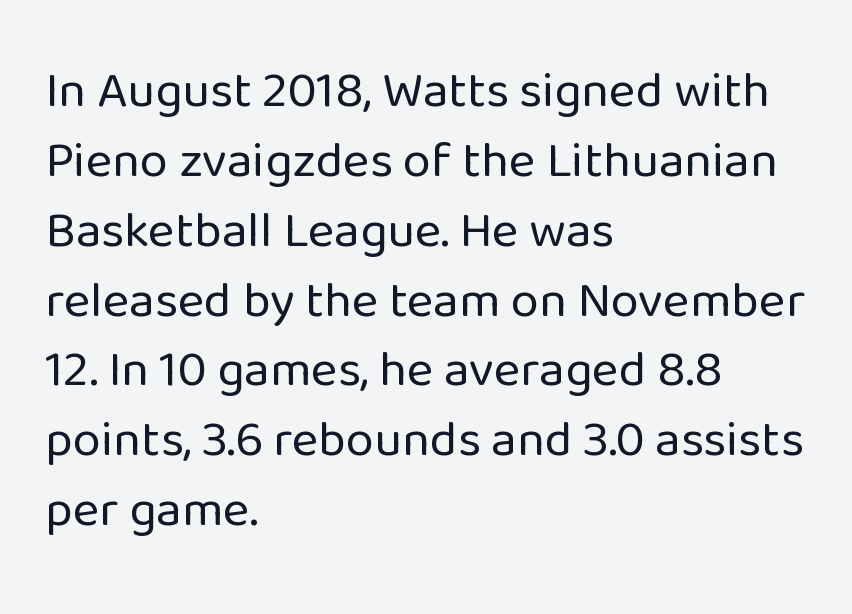
The image shows 51 px regular-weight sans-serif type, upright; set left-aligned, normal line spacing (1.37x), normal letter spacing, not underlined; low stroke contrast and a medium x-height.
